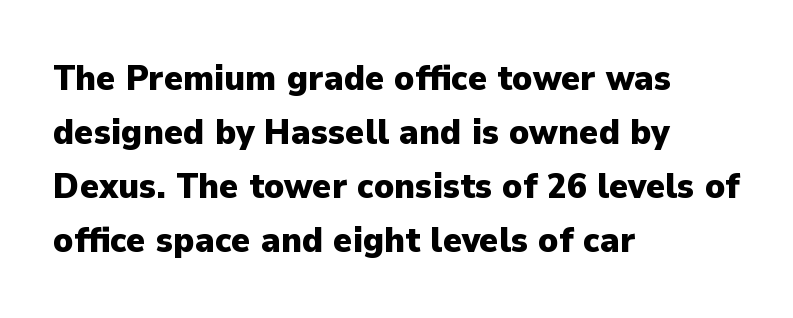
The image shows 36 px heavy sans-serif type, upright; set left-aligned, normal line spacing (1.5x), normal letter spacing, not underlined; low stroke contrast and a medium x-height.
